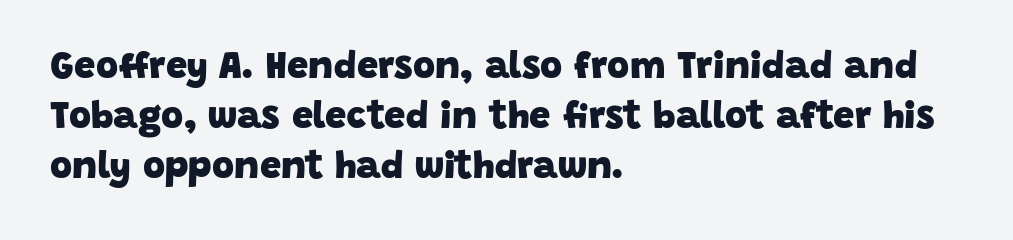
Look at the tracking — it's just the regular setting, nothing added. Every row of glyphs begins at an identical x-position on the left. As a designer I'd log this as weight 700, bold. The letters advance in unequal steps, a hallmark of proportional type. Unmarked baselines from the first word to the last.
